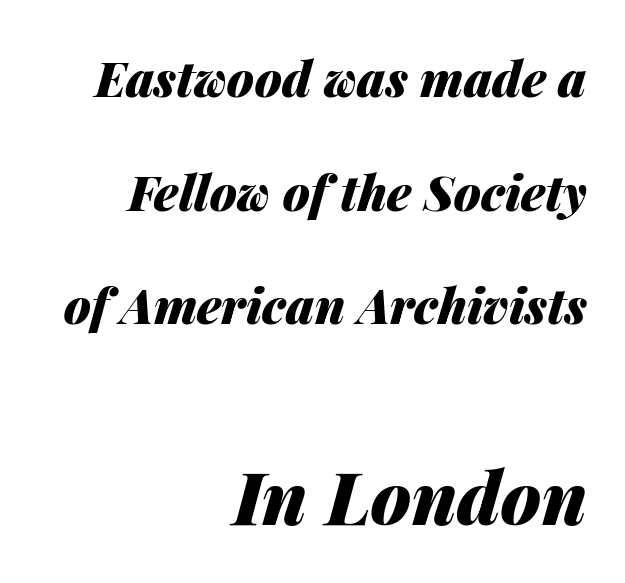
Q: Is the text bold? A: Yes.
Q: Is the text italic (slanted)? A: Yes, it leans right by about 14 degrees.
Q: Is the text underlined? A: No.
Q: How is the paragraph aligned? A: Right-aligned.
Q: Is the spacing between letters normal or unusually wide? A: Normal.
Q: Is the spacing between lines tight, normal or loose? A: Loose.
Q: Which block of text is set in a larger size, the first (top) or the second (bottom)? A: The second (bottom) one.
Q: Width (condensed, normal, or wide)? A: Normal.
Q: Stroke contrast? A: Medium.
Q: x-height? A: Medium.
Q: Monospaced? A: No.
